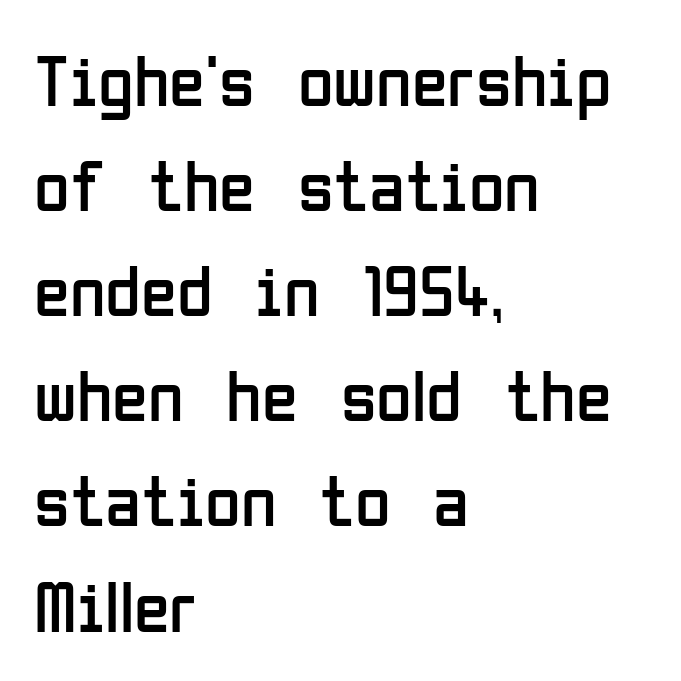
Q: Is the text bold? A: No.
Q: Is the text italic (slanted)? A: No, it is upright.
Q: Is the typeface a serif or a sans-serif typeface? A: Sans-serif.
Q: Is the text underlined? A: No.
Q: How is the paragraph aligned? A: Left-aligned.
Q: Is the spacing between letters normal or unusually wide? A: Normal.
Q: Is the spacing between lines tight, normal or loose? A: Normal.
Q: Width (condensed, normal, or wide)? A: Condensed.
Q: Stroke contrast? A: Low.
Q: x-height? A: Medium.
Q: Monospaced? A: No.
